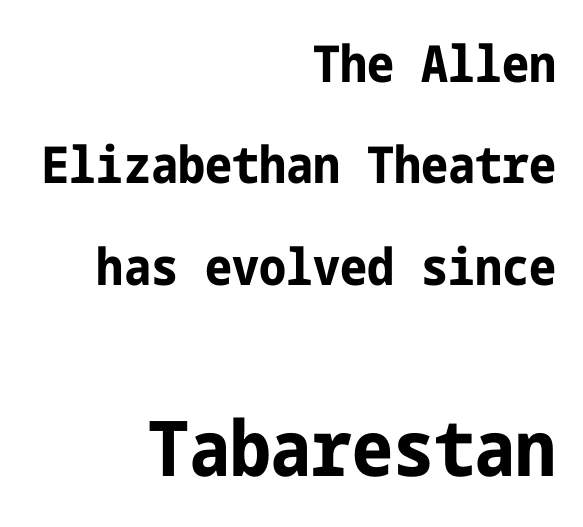
This is roman type, the default non-slanted kind. A bare baseline throughout the passage. Vertically, the passage feels expansive, rows floating well apart. This sample uses plain, unmodified letter spacing. In terms of letterform style, serifs are entirely absent. Note: smaller setting up top, larger setting below.
